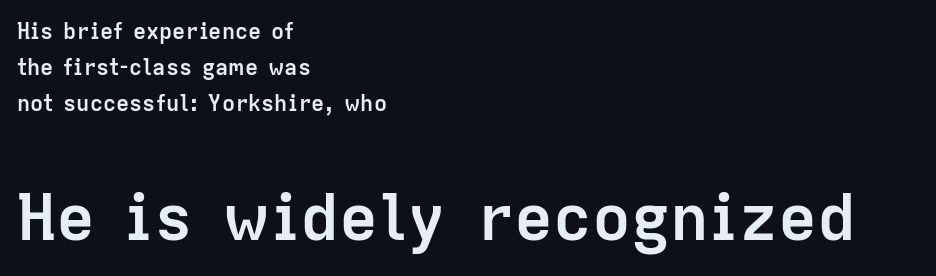
{"serif": "no", "italic": "no", "bold": "yes", "weight": "semibold", "width": "normal", "stroke_contrast": "low", "x_height": "medium", "monospaced": "no", "underline": "no", "align": "left", "line_spacing": "normal", "line_spacing_ratio": 1.63, "letter_spacing": "normal", "letter_spacing_em": 0.0, "larger_block": "second", "size_ratio": 2.95, "glyph_px": 65}
